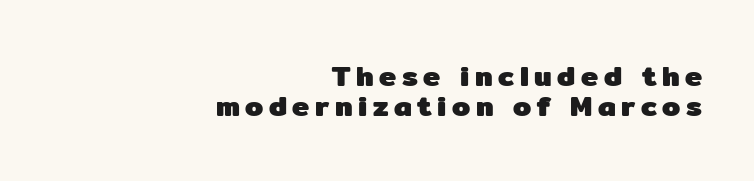
Plain, unruled lines of type. Very little white space separates one row of letters from the next. Varying glyph widths throughout — classic text-font behaviour. Does the lettering tilt? It doesn't — this is upright. In terms of weight, the rendering is a true, heavy bold.
